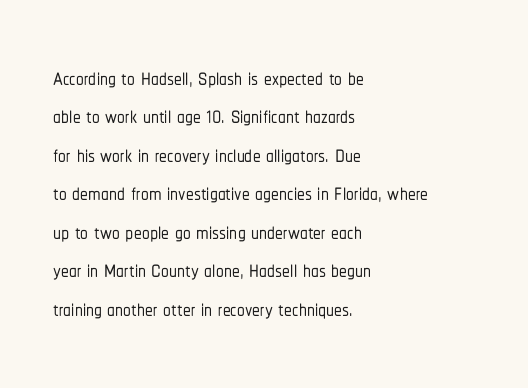
The image shows 31 px condensed sans-serif type, upright; set left-aligned, line spacing 1.24x, normal letter spacing, not underlined; low stroke contrast and a medium x-height.
